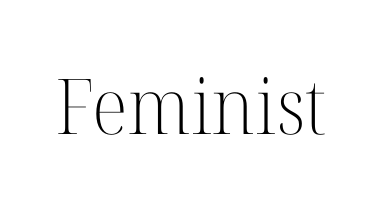
The image shows 77 px light serif type, upright; set normal letter spacing, not underlined; high stroke contrast and a medium x-height.
